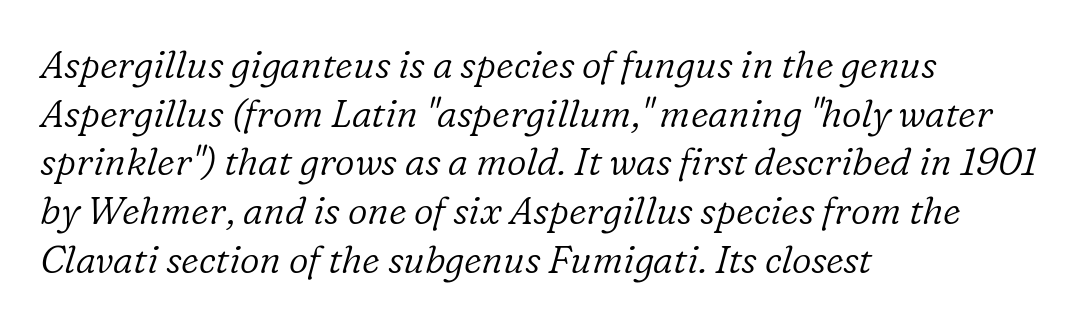
Q: Is the text bold? A: No.
Q: Is the text italic (slanted)? A: Yes, it leans right by about 16 degrees.
Q: Is the typeface a serif or a sans-serif typeface? A: Serif.
Q: Is the text underlined? A: No.
Q: How is the paragraph aligned? A: Left-aligned.
Q: Is the spacing between letters normal or unusually wide? A: Normal.
Q: Is the spacing between lines tight, normal or loose? A: Normal.
Q: Width (condensed, normal, or wide)? A: Normal.
Q: Stroke contrast? A: Low.
Q: x-height? A: Medium.
Q: Monospaced? A: No.
